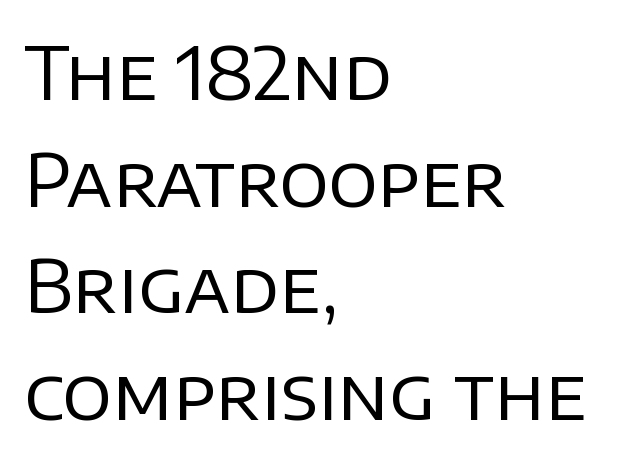
Q: Is the text bold? A: No.
Q: Is the text italic (slanted)? A: No, it is upright.
Q: Is the typeface a serif or a sans-serif typeface? A: Sans-serif.
Q: Is the text underlined? A: No.
Q: How is the paragraph aligned? A: Left-aligned.
Q: Is the spacing between letters normal or unusually wide? A: Normal.
Q: Is the spacing between lines tight, normal or loose? A: Normal.
Q: Width (condensed, normal, or wide)? A: Normal.
Q: Stroke contrast? A: Low.
Q: x-height? A: Large.
Q: Monospaced? A: No.
